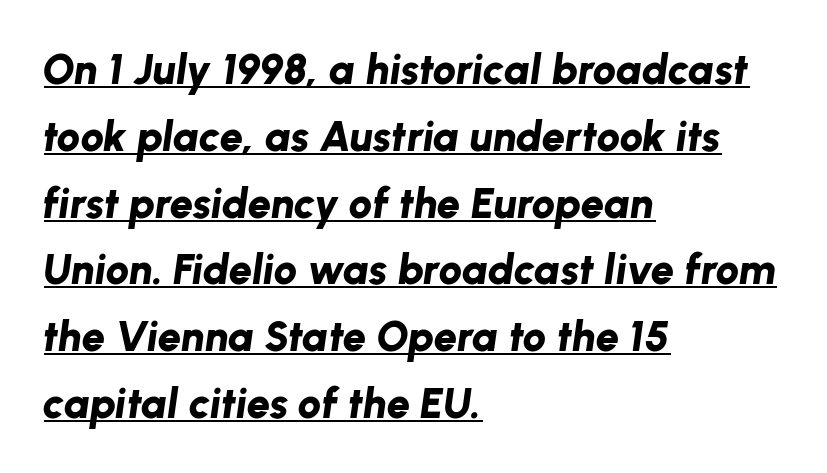
Q: Is the text bold? A: Yes.
Q: Is the text italic (slanted)? A: Yes, it leans right by about 8 degrees.
Q: Is the text underlined? A: Yes.
Q: How is the paragraph aligned? A: Left-aligned.
Q: Is the spacing between letters normal or unusually wide? A: Normal.
Q: Is the spacing between lines tight, normal or loose? A: Normal.
Q: Width (condensed, normal, or wide)? A: Normal.
Q: Stroke contrast? A: Low.
Q: x-height? A: Medium.
Q: Monospaced? A: No.
